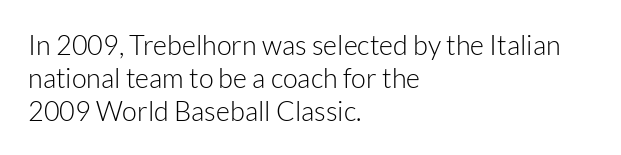
{"italic": "no", "bold": "no", "underline": "no", "align": "left", "line_spacing_ratio": 1.22, "letter_spacing": "normal", "letter_spacing_em": 0.0, "glyph_px": 27}
